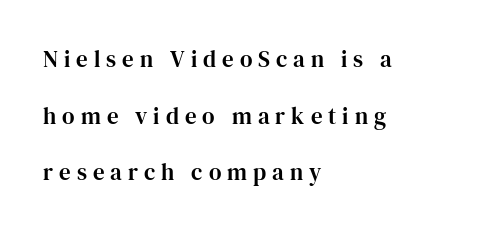
{"italic": "no", "underline": "no", "align": "left", "line_spacing": "loose", "line_spacing_ratio": 2.46, "letter_spacing": "wide", "letter_spacing_em": 0.26, "glyph_px": 23}
